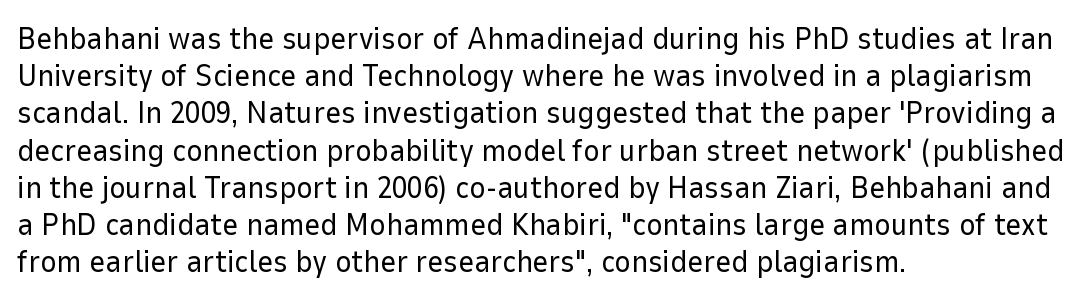
Q: Is the text bold? A: No.
Q: Is the text italic (slanted)? A: No, it is upright.
Q: Is the typeface a serif or a sans-serif typeface? A: Sans-serif.
Q: Is the text underlined? A: No.
Q: How is the paragraph aligned? A: Left-aligned.
Q: Is the spacing between letters normal or unusually wide? A: Normal.
Q: Width (condensed, normal, or wide)? A: Normal.
Q: Stroke contrast? A: Low.
Q: x-height? A: Medium.
Q: Monospaced? A: No.
